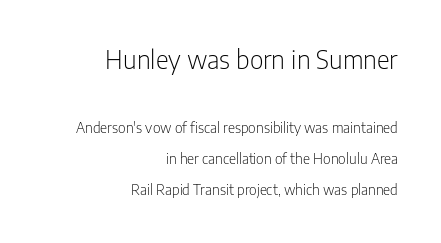
Is the type heavy? It reads as light-to-regular instead. Baseline-to-baseline distance is far greater than the letter height. This sample is right-justified, so line beginnings fall wherever the words allow. Note: larger setting up top, smaller setting below. In terms of letterspacing, this is plain default setting.
